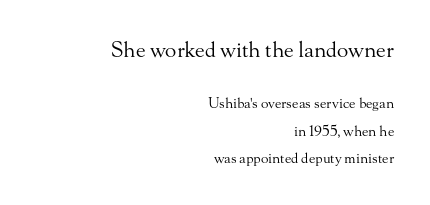
The image shows 21 px text type, upright; set right-aligned, loose line spacing (1.97x), normal letter spacing, not underlined; the first (top) block is 1.5x larger.
